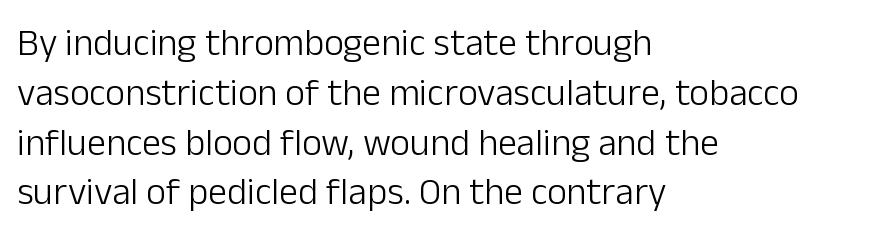
The image shows 38 px light sans-serif type, upright; set left-aligned, normal line spacing (1.31x), normal letter spacing, not underlined; low stroke contrast and a medium x-height.
